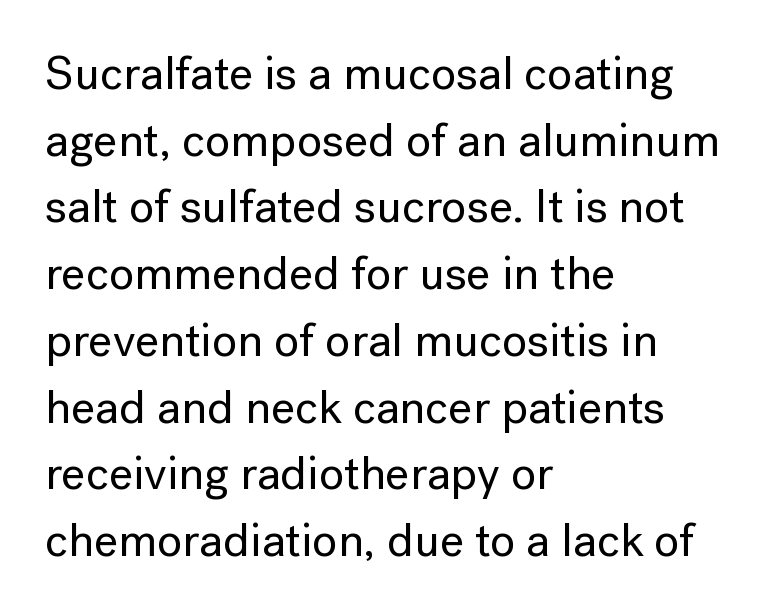
Q: Is the text italic (slanted)? A: No, it is upright.
Q: Is the typeface a serif or a sans-serif typeface? A: Sans-serif.
Q: Is the text underlined? A: No.
Q: How is the paragraph aligned? A: Left-aligned.
Q: Is the spacing between letters normal or unusually wide? A: Normal.
Q: Is the spacing between lines tight, normal or loose? A: Normal.
Q: Width (condensed, normal, or wide)? A: Normal.
Q: Stroke contrast? A: Low.
Q: x-height? A: Medium.
Q: Monospaced? A: No.
